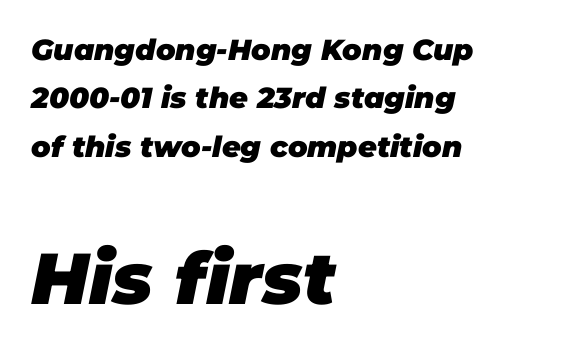
Descenders hang freely into open space. In terms of posture, this sample is oblique. The rendering keeps characters at their native spacing. Each new line begins a customary step beneath the previous one. Weight check: bold — yes, fully. The ragged edge is on the right, which tells us the setting is flush left.
